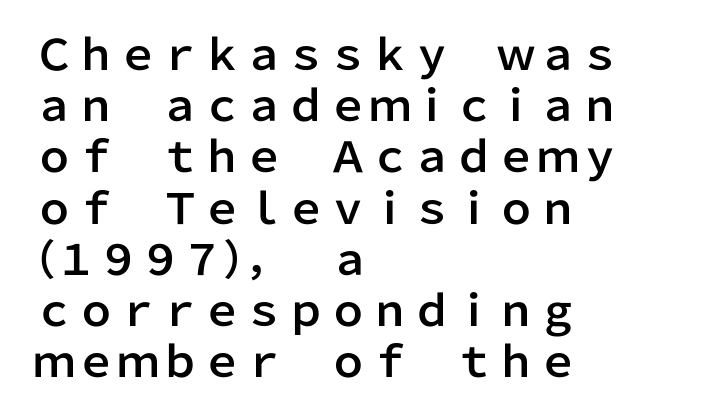
The letters advance in unequal steps, a hallmark of proportional type. Letter spacing: default. A clean baseline with only descenders dipping below it. Ordinary non-slanted type is in use. Horizontal alignment here is leftward, the default for most running prose. The face used here is a sans, in the tradition of grotesques and geometrics.
